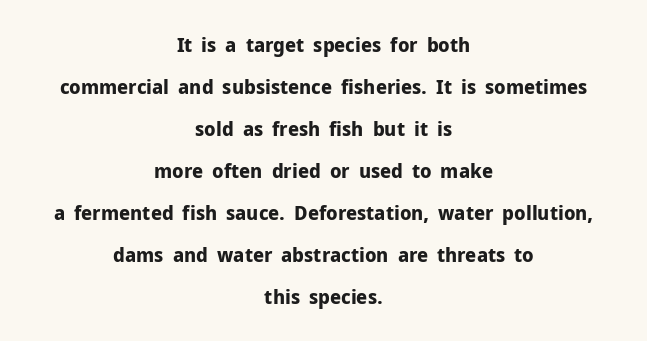
Interline gaps are noticeably wide in this sample. In terms of weight, the rendering is a true, heavy bold. Is there any slant? The stems are plumb. The passage shown has conventional tracking throughout. Each row of text sits above clean, open space. Short and long lines alike share a common midpoint.
